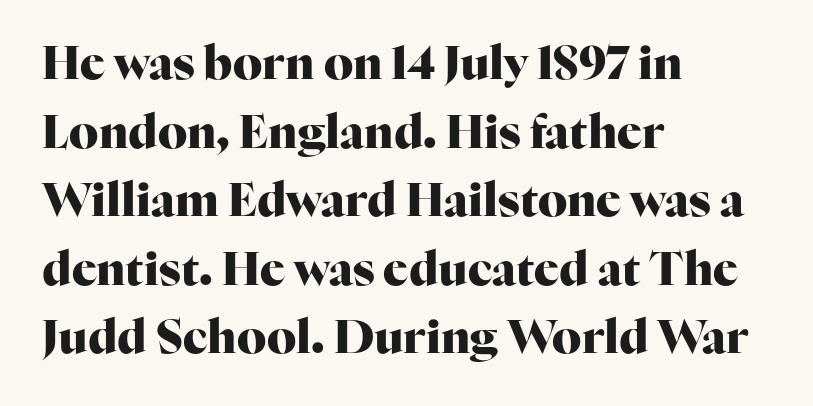
The image shows 46 px heavy serif type, upright; set left-aligned, normal line spacing (1.49x), normal letter spacing, not underlined; high stroke contrast and a medium x-height.
